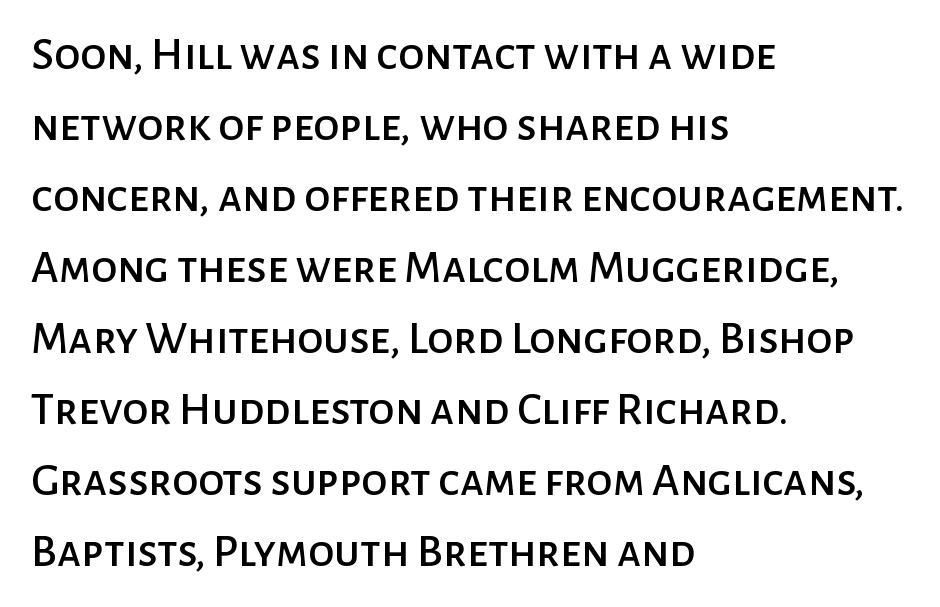
{"serif": "no", "italic": "no", "width": "normal", "stroke_contrast": "low", "x_height": "medium", "monospaced": "no", "underline": "no", "align": "left", "line_spacing": "normal", "line_spacing_ratio": 1.51, "letter_spacing": "normal", "letter_spacing_em": 0.0, "glyph_px": 47}
